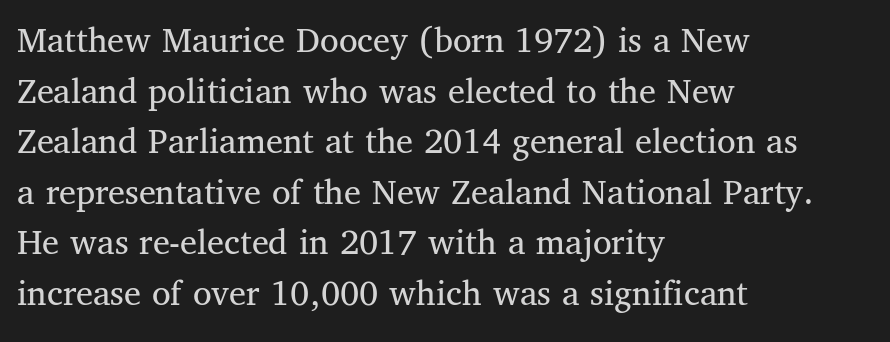
{"serif": "yes", "italic": "no", "bold": "no", "weight": "regular", "width": "normal", "stroke_contrast": "medium", "x_height": "medium", "monospaced": "no", "underline": "no", "align": "left", "line_spacing": "normal", "line_spacing_ratio": 1.33, "letter_spacing": "normal", "letter_spacing_em": 0.0, "glyph_px": 38}
